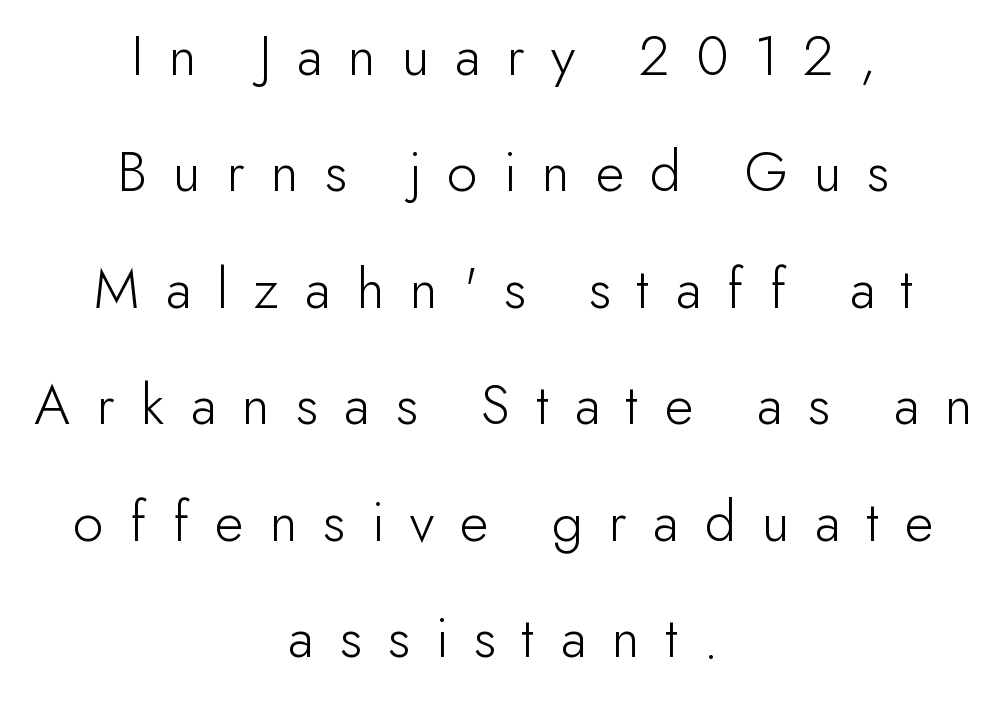
The image shows 60 px light sans-serif type, upright; set centered, loose line spacing (1.94x), unusually wide letter spacing (+0.43 em), not underlined; low stroke contrast and a small x-height.
